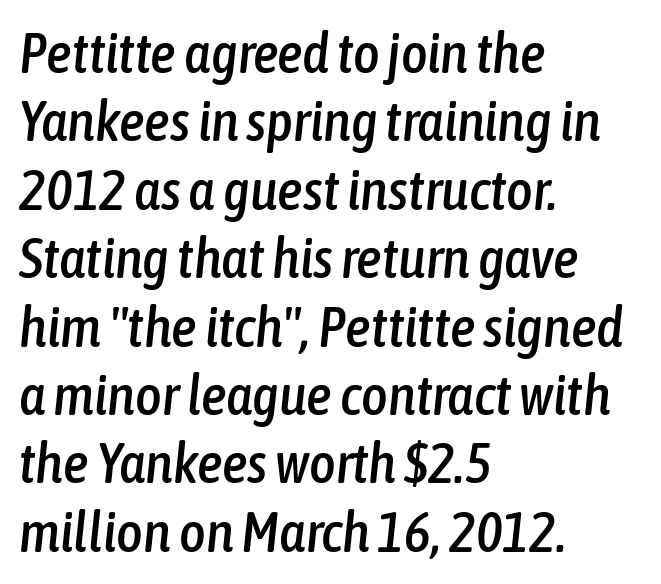
Q: Is the text italic (slanted)? A: Yes, it leans right by about 6 degrees.
Q: Is the text underlined? A: No.
Q: How is the paragraph aligned? A: Left-aligned.
Q: Is the spacing between letters normal or unusually wide? A: Normal.
Q: Width (condensed, normal, or wide)? A: Condensed.
Q: Stroke contrast? A: Low.
Q: x-height? A: Medium.
Q: Monospaced? A: No.
